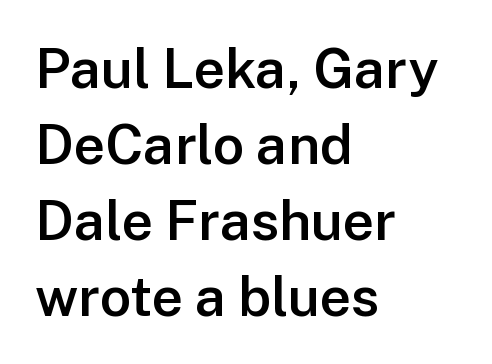
{"serif": "no", "italic": "no", "bold": "semi", "weight": "semibold", "width": "normal", "stroke_contrast": "low", "x_height": "medium", "monospaced": "no", "underline": "no", "align": "left", "line_spacing": "normal", "line_spacing_ratio": 1.38, "letter_spacing": "normal", "letter_spacing_em": 0.0, "glyph_px": 55}
